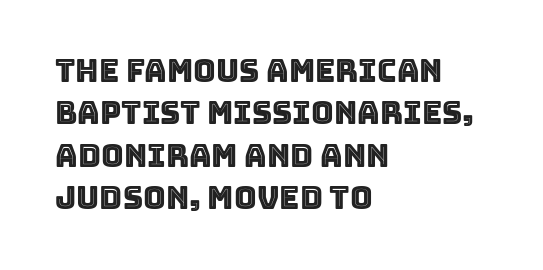
In CSS terms this would be text-align: left. Glance below the letters and you will spot only blank space. Is this a fixed-width face? No — the glyphs have proportional, varying widths. Designer's note — italics off, roman on.
